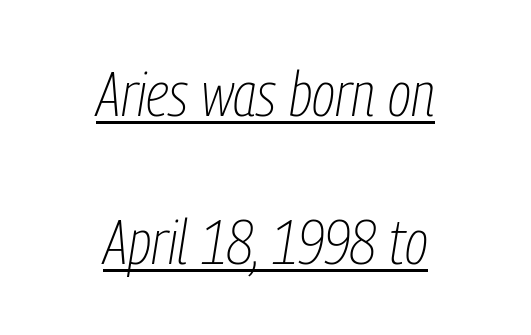
The image shows 62 px thin, condensed type, italic (leaning right); set centered, loose line spacing (2.39x), normal letter spacing, underlined; low stroke contrast and a medium x-height.
